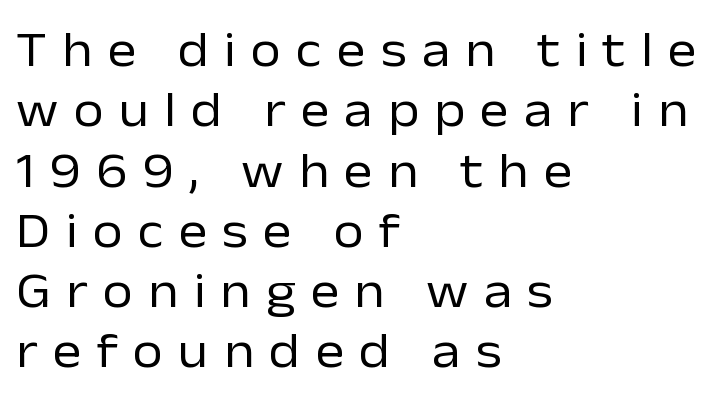
Q: Is the text bold? A: No.
Q: Is the text italic (slanted)? A: No, it is upright.
Q: Is the typeface a serif or a sans-serif typeface? A: Sans-serif.
Q: Is the text underlined? A: No.
Q: How is the paragraph aligned? A: Left-aligned.
Q: Is the spacing between letters normal or unusually wide? A: Unusually wide.
Q: Width (condensed, normal, or wide)? A: Normal.
Q: Stroke contrast? A: Low.
Q: x-height? A: Medium.
Q: Monospaced? A: No.
